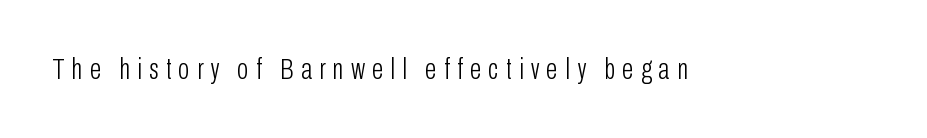
Q: Is the text bold? A: No.
Q: Is the text italic (slanted)? A: No, it is upright.
Q: Is the typeface a serif or a sans-serif typeface? A: Sans-serif.
Q: Is the text underlined? A: No.
Q: Is the spacing between letters normal or unusually wide? A: Unusually wide.
Q: Width (condensed, normal, or wide)? A: Condensed.
Q: Stroke contrast? A: Low.
Q: x-height? A: Medium.
Q: Monospaced? A: No.
